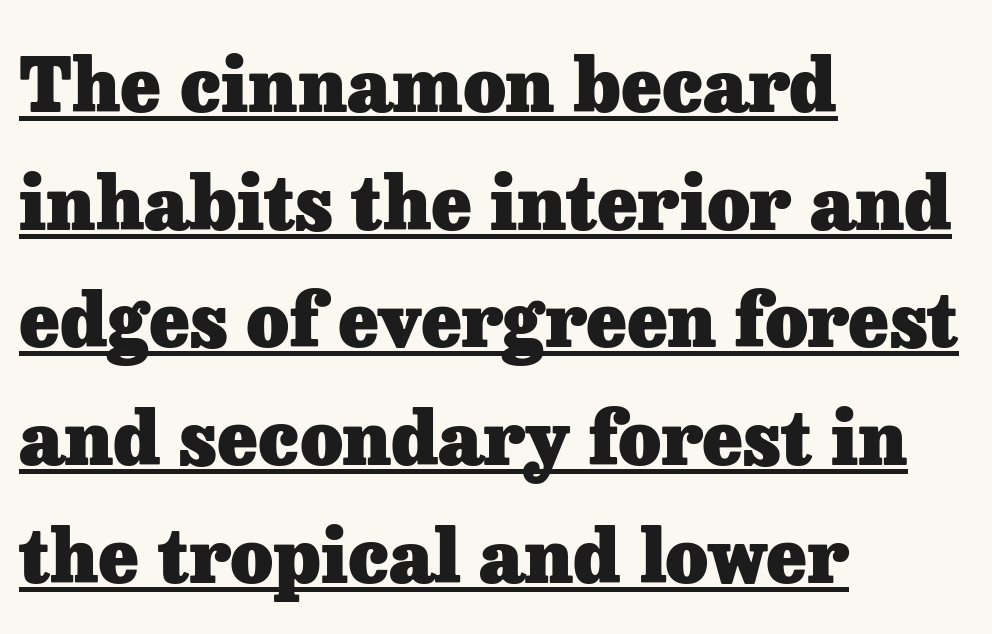
The image shows 74 px heavy serif type, upright; set left-aligned, normal line spacing (1.59x), normal letter spacing, underlined; low stroke contrast and a medium x-height.
